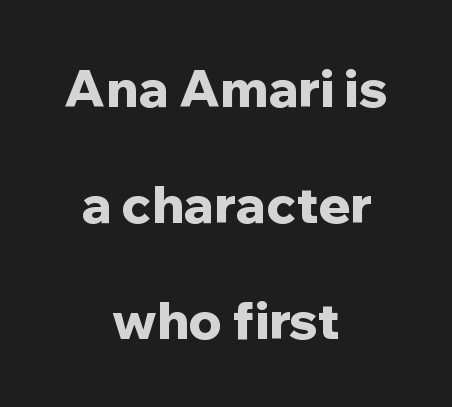
The sample has been set heavy, in full bold. Caption: multi-line text, centered on the measure. Spacing verdict: proportional, widths tailored to each character. Nope, not italic — everything's standing straight. Look at the bottom of the vertical strokes: they stop flat, with no serifs. These lines keep a tight, regular rhythm from letter to letter.
